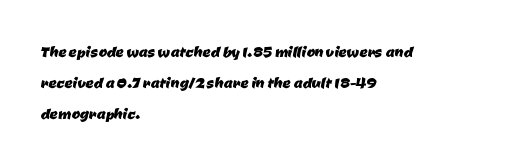
The rendering uses a moderate line-height, typical for paragraphs. The rendering keeps characters at their native spacing. Teacher's note: observe the even left margin — that is flush-left alignment. The string is rendered with underlining switched off.
